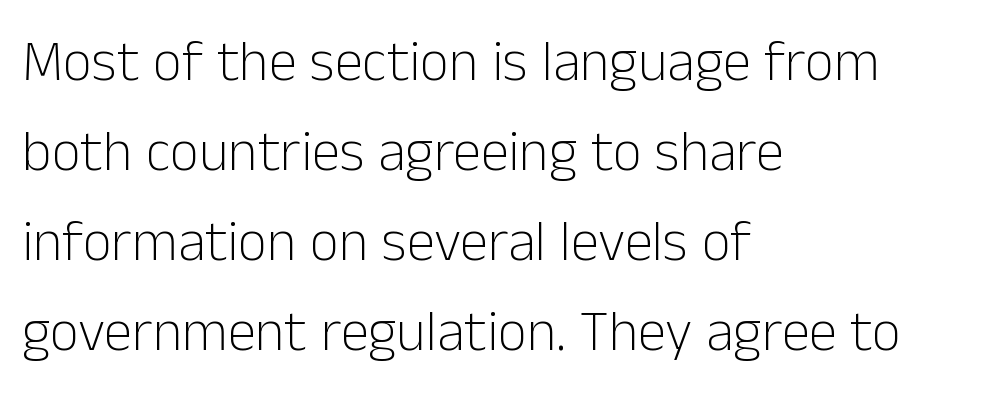
The image shows 57 px light sans-serif type, upright; set left-aligned, normal line spacing (1.58x), normal letter spacing, not underlined; low stroke contrast and a medium x-height.
